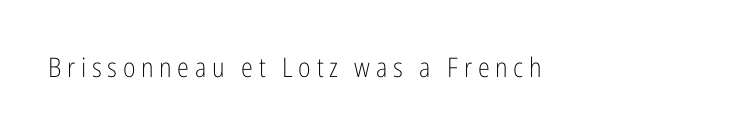
A roman cut, with each character standing at attention. Here the glyphs are tracked loosely, breaking word shapes into spaced letters. The letterforms sit at book weight or below. Each row of text sits above clean, open space.
